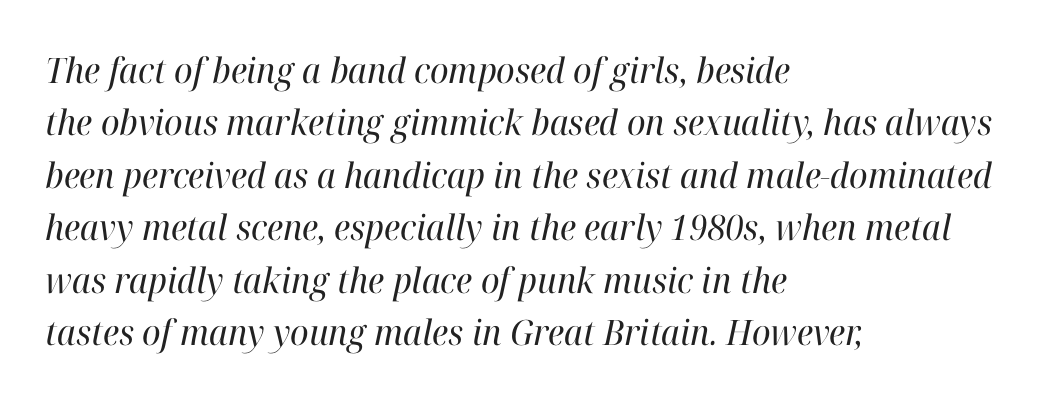
{"serif": "yes", "italic": "yes", "lean": "right", "slant_degrees": 12, "bold": "no", "weight": "regular", "width": "normal", "stroke_contrast": "high", "x_height": "medium", "monospaced": "no", "underline": "no", "align": "left", "line_spacing": "normal", "line_spacing_ratio": 1.5, "letter_spacing": "normal", "letter_spacing_em": 0.0, "glyph_px": 35}
